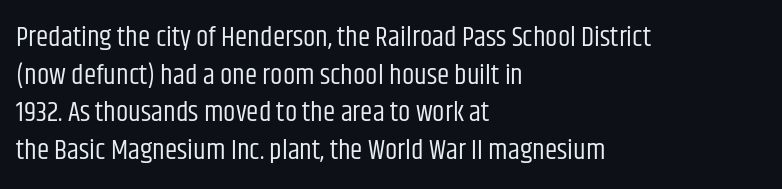
The block of text has a typical density, with ordinary space between rows. Characters follow at the spacing the type designer built in. Beneath every word, the page is bare. The face looks like a standard text weight, possibly lighter. The rendering uses natural spacing where letterforms have individual widths.
